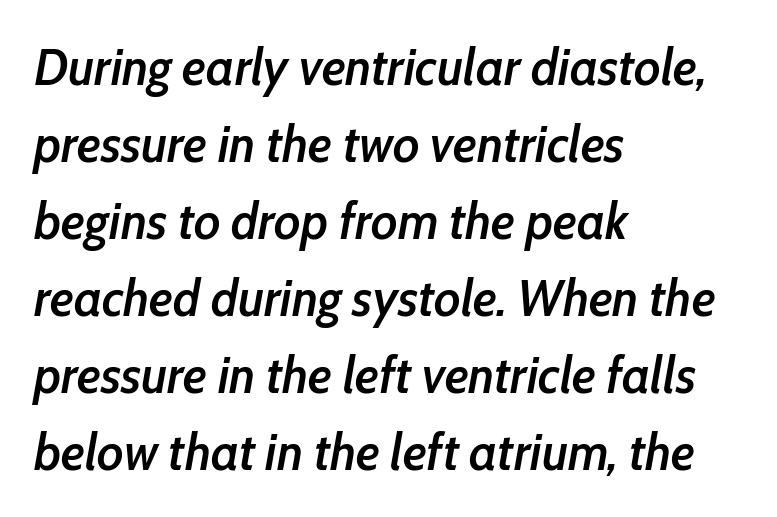
Q: Is the text bold? A: Semi-bold.
Q: Is the text italic (slanted)? A: Yes, it leans right by about 10 degrees.
Q: Is the text underlined? A: No.
Q: How is the paragraph aligned? A: Left-aligned.
Q: Is the spacing between letters normal or unusually wide? A: Normal.
Q: Is the spacing between lines tight, normal or loose? A: Normal.
Q: Width (condensed, normal, or wide)? A: Condensed.
Q: Stroke contrast? A: Low.
Q: x-height? A: Medium.
Q: Monospaced? A: No.
